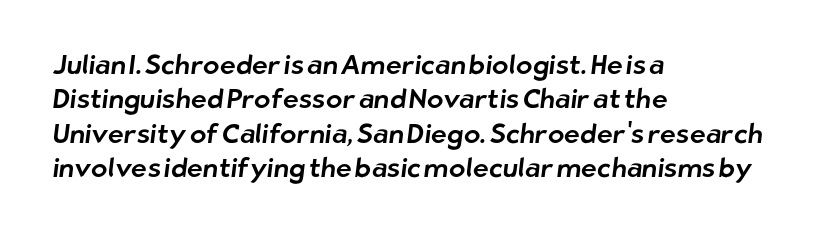
Any mark beneath the type? The region is blank. Horizontal bands of white between lines are of average thickness. The line texture is even and compact thanks to regular tracking. Every row of glyphs begins at an identical x-position on the left.
